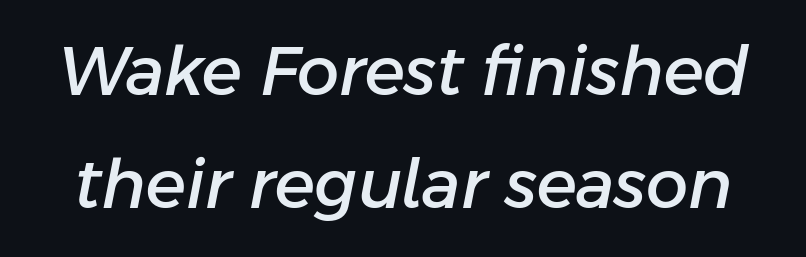
The image shows 67 px text type, italic (leaning right); set normal line spacing (1.68x), normal letter spacing, not underlined; low stroke contrast and a medium x-height.
